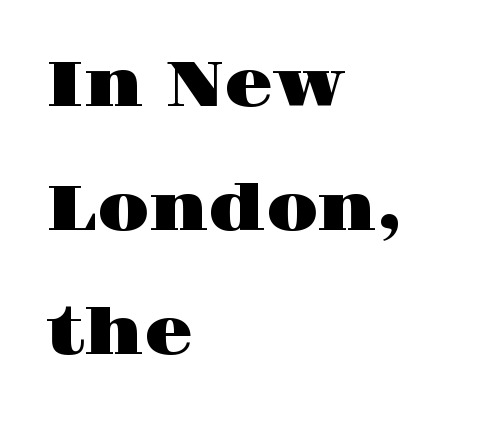
The image shows 63 px wide serif type, upright; set left-aligned, loose line spacing (1.97x), normal letter spacing, not underlined; high stroke contrast and a large x-height.
